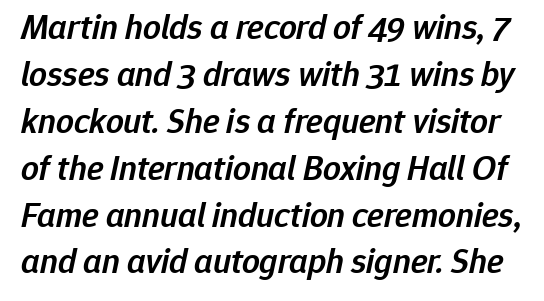
{"italic": "yes", "lean": "right", "slant_degrees": 12, "bold": "semi", "weight": "semibold", "width": "normal", "stroke_contrast": "low", "x_height": "medium", "monospaced": "no", "underline": "no", "line_spacing": "normal", "line_spacing_ratio": 1.34, "letter_spacing": "normal", "letter_spacing_em": 0.0, "glyph_px": 35}
